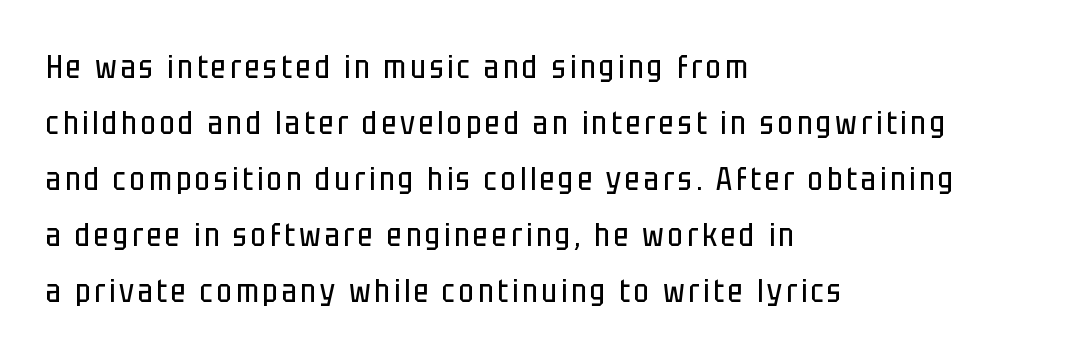
The image shows 32 px regular-weight, condensed sans-serif type, upright; set left-aligned, line spacing 1.75x, not underlined; low stroke contrast and a large x-height.
